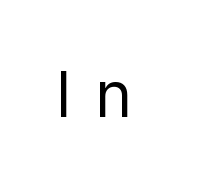
{"serif": "no", "italic": "no", "bold": "no", "weight": "regular", "width": "normal", "x_height": "medium", "monospaced": "no", "underline": "no", "letter_spacing": "wide", "letter_spacing_em": 0.37, "glyph_px": 63}
